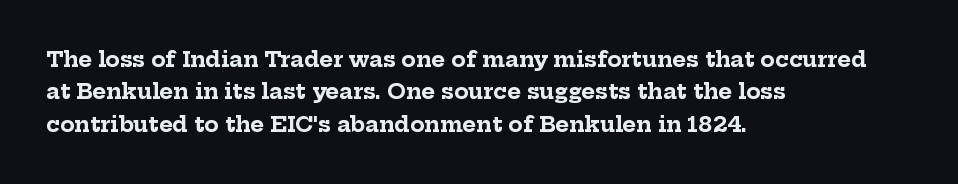
{"italic": "no", "bold": "yes", "underline": "no", "align": "left", "line_spacing": "normal", "line_spacing_ratio": 1.54, "letter_spacing": "normal", "letter_spacing_em": 0.0, "glyph_px": 21}
